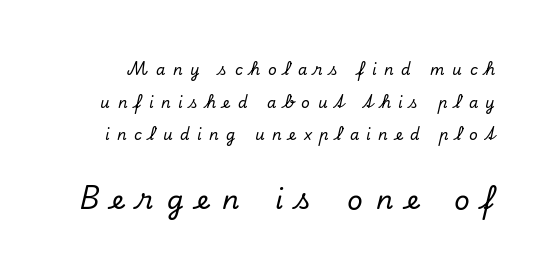
The image shows 27 px text type, italic (leaning right); set loose line spacing (2.17x), unusually wide letter spacing (+0.5 em), not underlined; the second (bottom) block is 1.8x larger.
